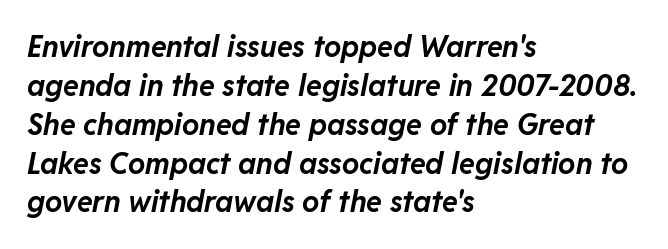
Strong, thick strokes mark this as bold type. The vertical gap from one line to the next is medium. A typesetter would mark this as italic. The face used here is rendered with its standard letterfit. No word sits above an underline.
